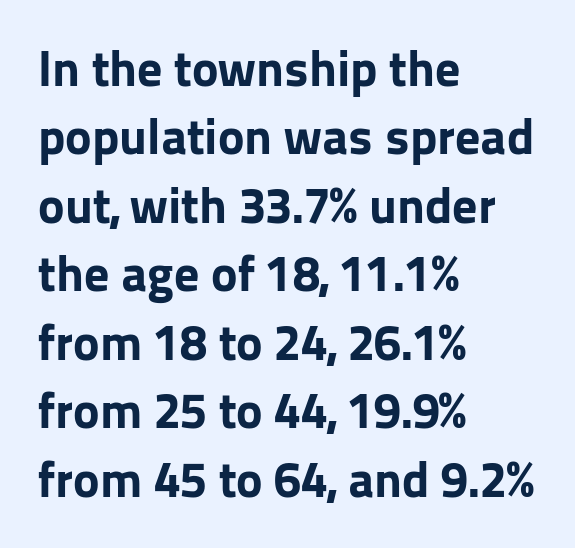
The image shows 50 px bold sans-serif type, upright; set left-aligned, normal line spacing (1.37x), normal letter spacing, not underlined; low stroke contrast and a medium x-height.
